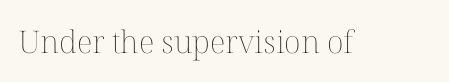
The image shows 31 px thin type, upright; set normal letter spacing, not underlined; medium stroke contrast and a medium x-height.
